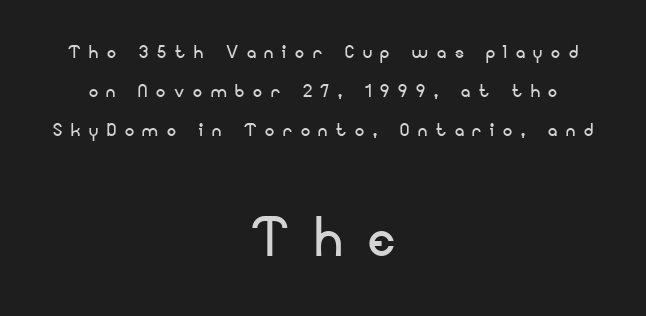
Q: Is the text bold? A: No.
Q: Is the text italic (slanted)? A: No, it is upright.
Q: Is the typeface a serif or a sans-serif typeface? A: Sans-serif.
Q: Is the text underlined? A: No.
Q: How is the paragraph aligned? A: Centered.
Q: Is the spacing between letters normal or unusually wide? A: Unusually wide.
Q: Is the spacing between lines tight, normal or loose? A: Normal.
Q: Which block of text is set in a larger size, the first (top) or the second (bottom)? A: The second (bottom) one.
Q: Width (condensed, normal, or wide)? A: Normal.
Q: Stroke contrast? A: Low.
Q: x-height? A: Small.
Q: Monospaced? A: No.
